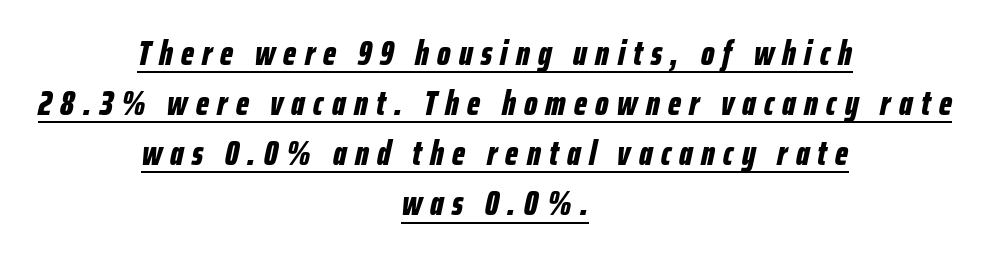
The image shows 35 px bold, condensed type, italic (leaning right); set centered, normal line spacing (1.43x), unusually wide letter spacing (+0.24 em), underlined; low stroke contrast and a medium x-height.
